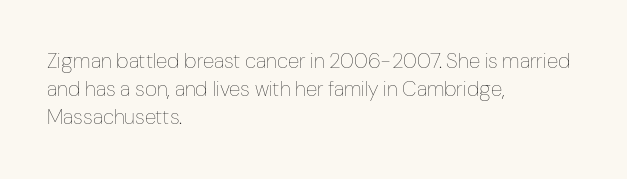
Visually the block forms a straight wall on the left and a jagged coastline on the right. Style check: upright. Bold? No — there's no thickening of the strokes. Notice how descenders clear the ascenders below comfortably — that's standard leading. Each word holds together tightly as a unit, with standard inter-letter gaps.
